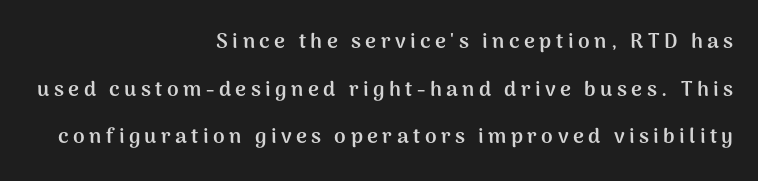
{"italic": "no", "bold": "yes", "underline": "no", "align": "right", "line_spacing": "loose", "line_spacing_ratio": 2.27, "letter_spacing": "wide", "letter_spacing_em": 0.21, "glyph_px": 21}
